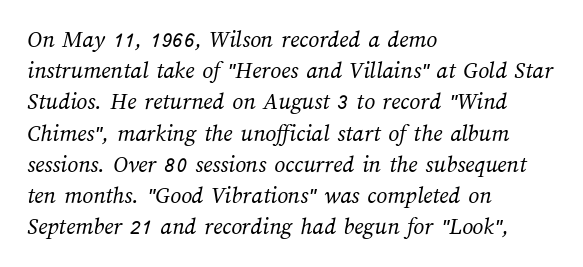
The image shows 24 px text type; set left-aligned, normal line spacing (1.3x), normal letter spacing, not underlined.
